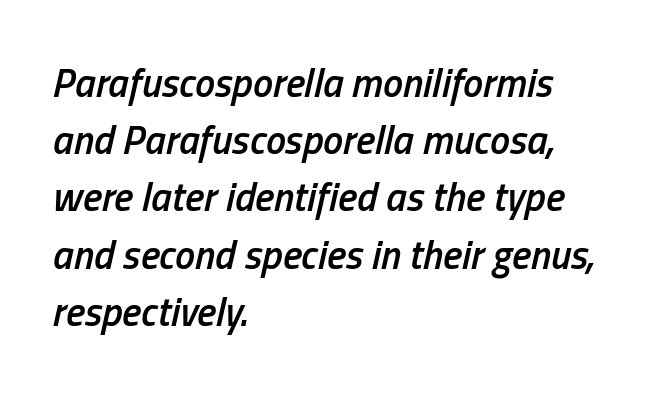
Q: Is the text bold? A: Semi-bold.
Q: Is the text italic (slanted)? A: Yes, it leans right by about 13 degrees.
Q: Is the text underlined? A: No.
Q: How is the paragraph aligned? A: Left-aligned.
Q: Is the spacing between letters normal or unusually wide? A: Normal.
Q: Is the spacing between lines tight, normal or loose? A: Normal.
Q: Width (condensed, normal, or wide)? A: Condensed.
Q: Stroke contrast? A: Low.
Q: x-height? A: Medium.
Q: Monospaced? A: No.
